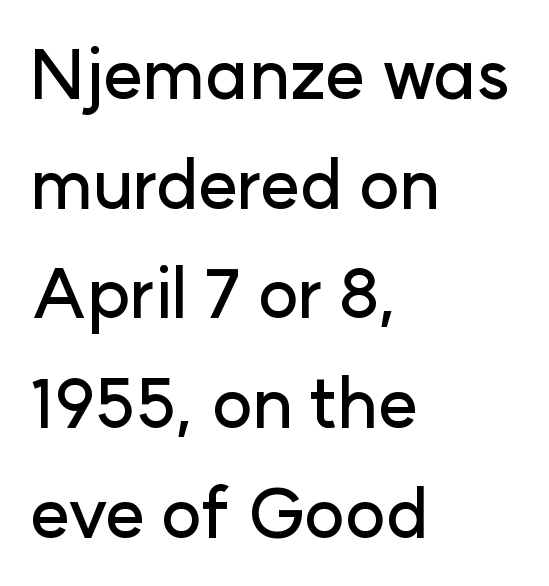
{"serif": "no", "italic": "no", "width": "normal", "stroke_contrast": "low", "x_height": "medium", "monospaced": "no", "underline": "no", "align": "left", "line_spacing": "normal", "line_spacing_ratio": 1.59, "letter_spacing": "normal", "letter_spacing_em": 0.0, "glyph_px": 69}
